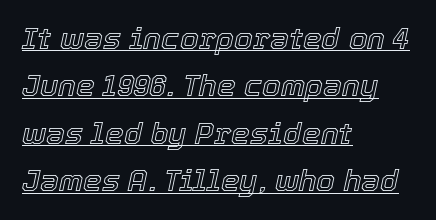
Q: Is the text italic (slanted)? A: Yes, it leans right by about 12 degrees.
Q: Is the text underlined? A: Yes.
Q: How is the paragraph aligned? A: Left-aligned.
Q: Is the spacing between letters normal or unusually wide? A: Normal.
Q: Is the spacing between lines tight, normal or loose? A: Normal.
Q: Width (condensed, normal, or wide)? A: Normal.
Q: x-height? A: Medium.
Q: Monospaced? A: No.
